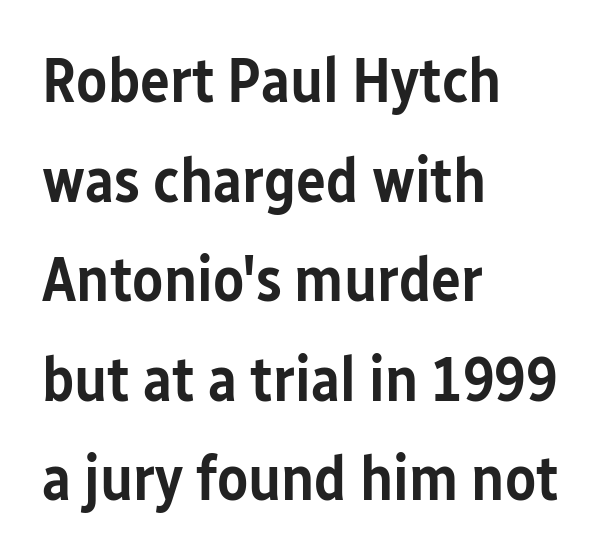
The passage shown has conventional tracking throughout. The space between consecutive lines is moderate. In CSS terms this would be text-align: left. Quick note: not italic, upright.
